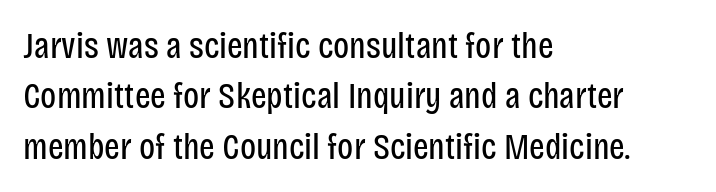
Q: Is the text bold? A: No.
Q: Is the text italic (slanted)? A: No, it is upright.
Q: Is the typeface a serif or a sans-serif typeface? A: Sans-serif.
Q: Is the text underlined? A: No.
Q: How is the paragraph aligned? A: Left-aligned.
Q: Is the spacing between letters normal or unusually wide? A: Normal.
Q: Is the spacing between lines tight, normal or loose? A: Normal.
Q: Width (condensed, normal, or wide)? A: Condensed.
Q: Stroke contrast? A: Low.
Q: x-height? A: Large.
Q: Monospaced? A: No.
